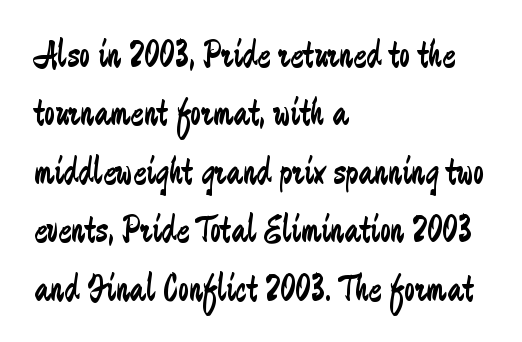
This is sans-serif lettering, the kind often seen on screens and signage. The paragraph has a hard left edge and a soft right edge. Letter spacing: default. The passage shown is typed in a proportional face where columns would drift. The block of text has a typical density, with ordinary space between rows.
